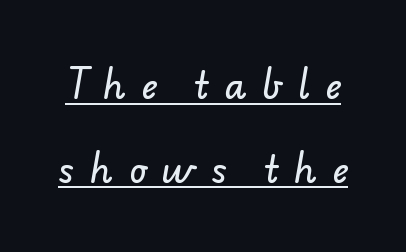
{"serif": "no", "width": "normal", "stroke_contrast": "low", "x_height": "small", "monospaced": "no", "underline": "yes", "line_spacing": "loose", "line_spacing_ratio": 2.39, "letter_spacing": "wide", "letter_spacing_em": 0.46, "glyph_px": 35}
